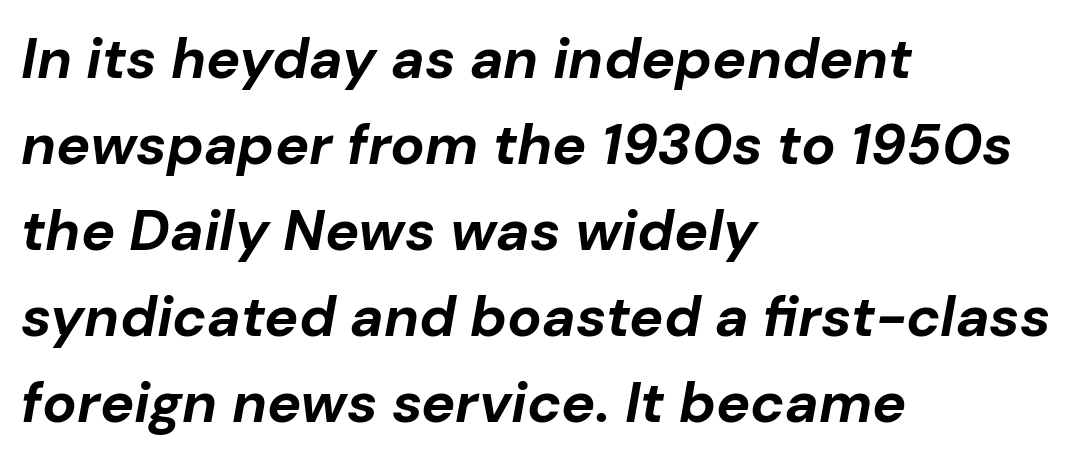
The line-height multiplier appears to be the usual default. Unmarked baselines from the first word to the last. The sample has been set heavy, in full bold. Italic: yes, the glyphs are oblique. Honestly, the letter spacing is just normal — you wouldn't notice it. These lines stack with their left ends in a neat column.
